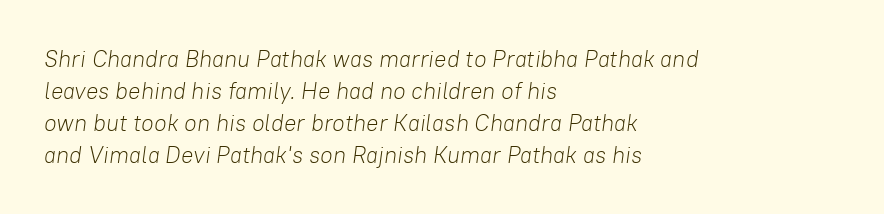
No word sits above an underline. Looking at the ascenders, they clearly lean. Regarding leading, the lines here are spaced in the standard way. Teacher's note: observe the even left margin — that is flush-left alignment.
